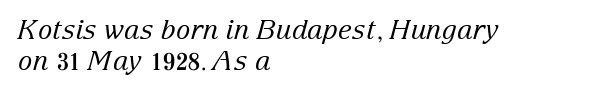
The image shows 27 px text type, italic (leaning right); set left-aligned, tight line spacing (1.15x), normal letter spacing, not underlined.
